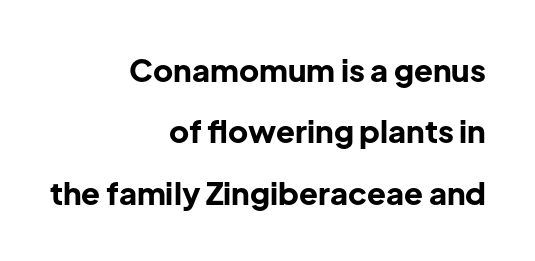
{"serif": "no", "italic": "no", "bold": "yes", "weight": "bold", "width": "normal", "stroke_contrast": "low", "x_height": "medium", "monospaced": "no", "underline": "no", "align": "right", "line_spacing": "loose", "line_spacing_ratio": 1.98, "letter_spacing": "normal", "letter_spacing_em": 0.0, "glyph_px": 31}
